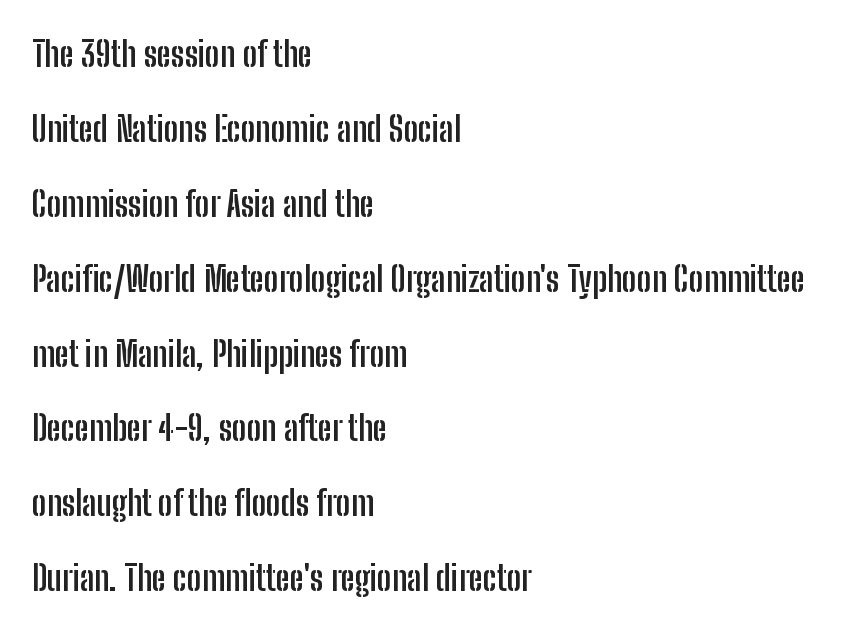
Q: Is the text bold? A: Yes.
Q: Is the text italic (slanted)? A: No, it is upright.
Q: Is the typeface a serif or a sans-serif typeface? A: Sans-serif.
Q: Is the text underlined? A: No.
Q: How is the paragraph aligned? A: Left-aligned.
Q: Is the spacing between letters normal or unusually wide? A: Normal.
Q: Is the spacing between lines tight, normal or loose? A: Loose.
Q: Width (condensed, normal, or wide)? A: Condensed.
Q: Stroke contrast? A: Low.
Q: x-height? A: Medium.
Q: Monospaced? A: No.
